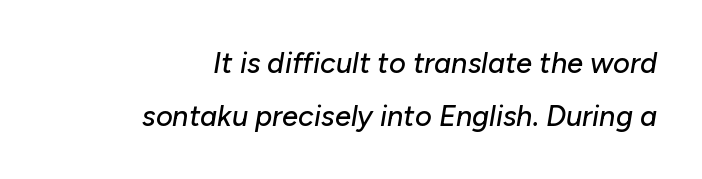
The image shows 29 px text type, italic (leaning right); set right-aligned, line spacing 1.82x, normal letter spacing, not underlined; low stroke contrast and a medium x-height.
